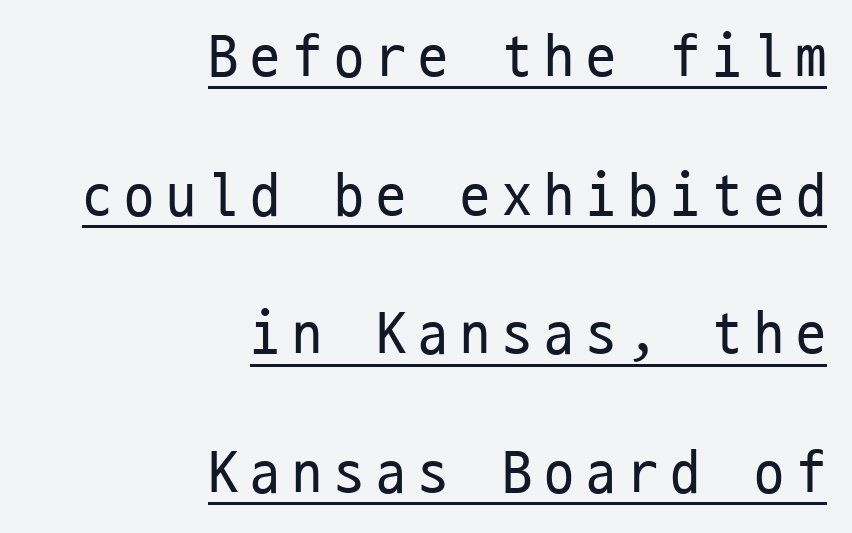
Q: Is the text bold? A: No.
Q: Is the text italic (slanted)? A: No, it is upright.
Q: Is the typeface a serif or a sans-serif typeface? A: Sans-serif.
Q: Is the text underlined? A: Yes.
Q: How is the paragraph aligned? A: Right-aligned.
Q: Is the spacing between letters normal or unusually wide? A: Unusually wide.
Q: Is the spacing between lines tight, normal or loose? A: Loose.
Q: Width (condensed, normal, or wide)? A: Condensed.
Q: Stroke contrast? A: Low.
Q: x-height? A: Medium.
Q: Monospaced? A: Yes.
